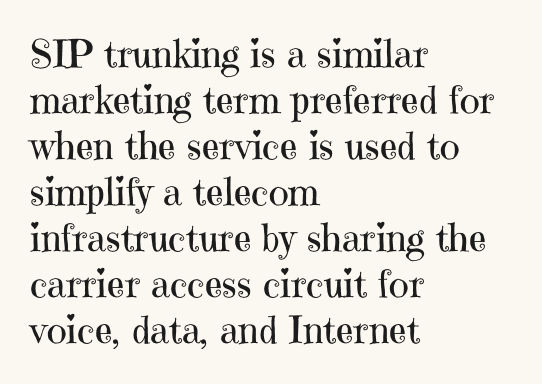
The letters sit at their default tracking, neither squeezed nor spread. Underline: absent. The face used here is proportionally spaced, like ordinary book or web type. Ink coverage per letter is moderate at most.
